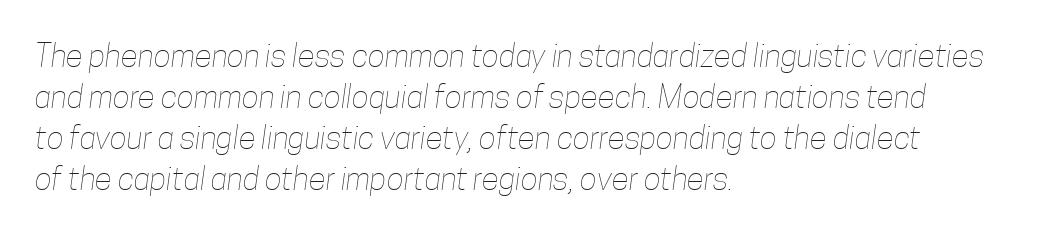
Character widths vary here, with narrow letters taking less room than wide ones. Anything drawn beneath the words? Only blank space. The passage is arranged the way most books set body copy — flush left. These lines sit exactly where default settings would place them. The letterforms sit at book weight or below. These lines keep a tight, regular rhythm from letter to letter.
